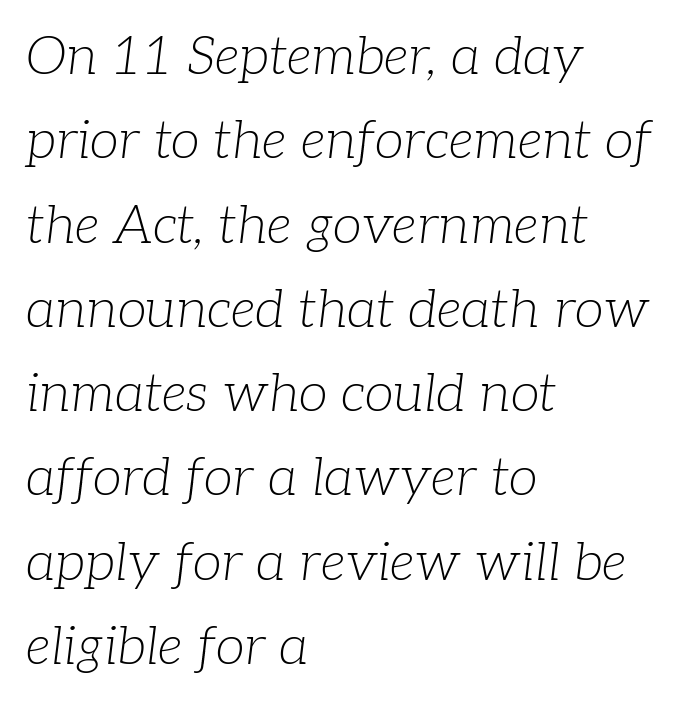
The image shows 53 px light serif type, italic (leaning right); set left-aligned, normal line spacing (1.59x), normal letter spacing, not underlined; low stroke contrast and a medium x-height.
